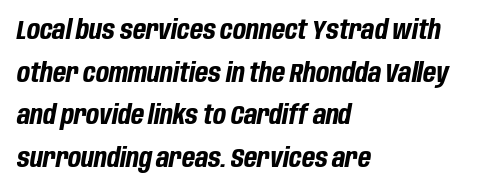
The image shows 27 px bold type, italic (leaning right); set left-aligned, normal line spacing (1.58x), normal letter spacing, not underlined.
